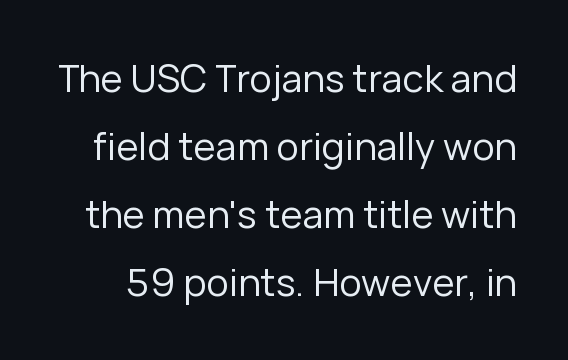
{"serif": "no", "italic": "no", "bold": "no", "weight": "regular", "width": "normal", "stroke_contrast": "low", "x_height": "medium", "monospaced": "no", "underline": "no", "line_spacing_ratio": 1.79, "letter_spacing": "normal", "letter_spacing_em": 0.0, "glyph_px": 38}
